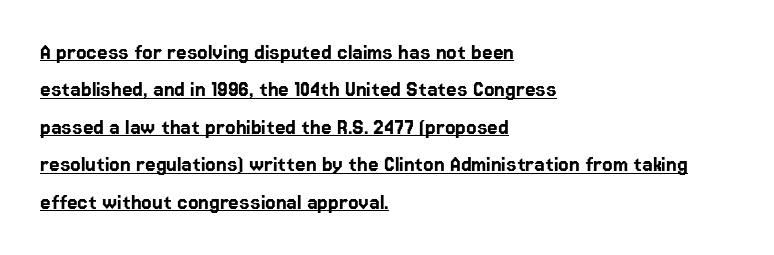
The image shows 24 px text type, upright; set left-aligned, normal line spacing (1.56x), normal letter spacing, underlined.
